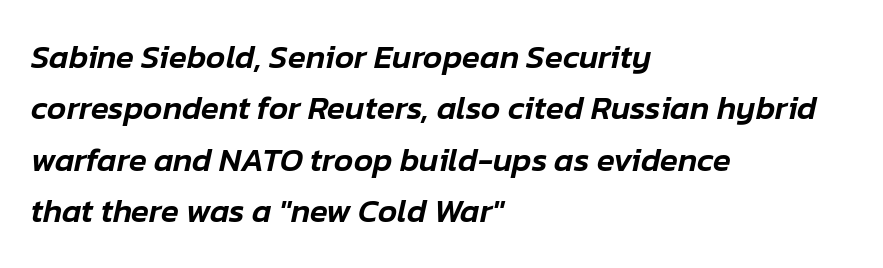
The image shows 33 px text type, italic (leaning right); set left-aligned, normal line spacing (1.56x), normal letter spacing, not underlined; low stroke contrast and a medium x-height.
